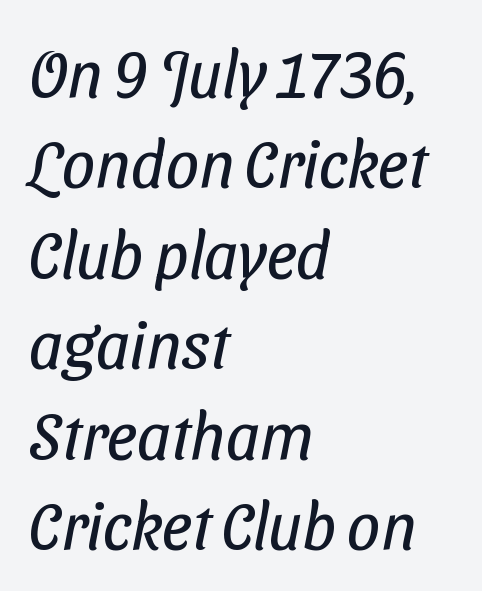
Q: Is the text bold? A: No.
Q: Is the typeface a serif or a sans-serif typeface? A: Sans-serif.
Q: Is the text underlined? A: No.
Q: How is the paragraph aligned? A: Left-aligned.
Q: Is the spacing between letters normal or unusually wide? A: Normal.
Q: Is the spacing between lines tight, normal or loose? A: Normal.
Q: Width (condensed, normal, or wide)? A: Condensed.
Q: Stroke contrast? A: Low.
Q: x-height? A: Medium.
Q: Monospaced? A: No.
